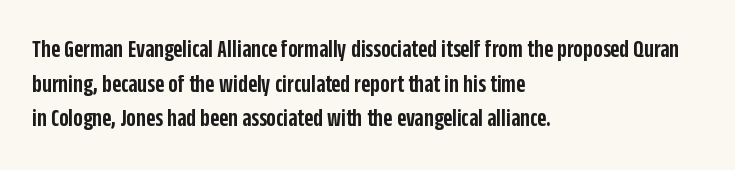
Quick note: underline off. The block of text has a typical density, with ordinary space between rows. Does the lettering tilt? It doesn't — this is upright. Characters follow at the spacing the type designer built in.
